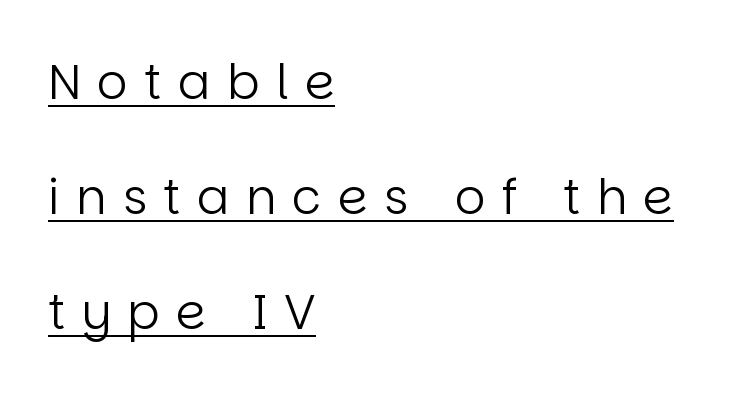
The face used here appears with an underline applied. The setting favours the left margin, as ordinary paragraphs usually do. The line-height multiplier appears high, well above default. Character widths vary here, with narrow letters taking less room than wide ones. Here the glyphs are tracked loosely, breaking word shapes into spaced letters.
